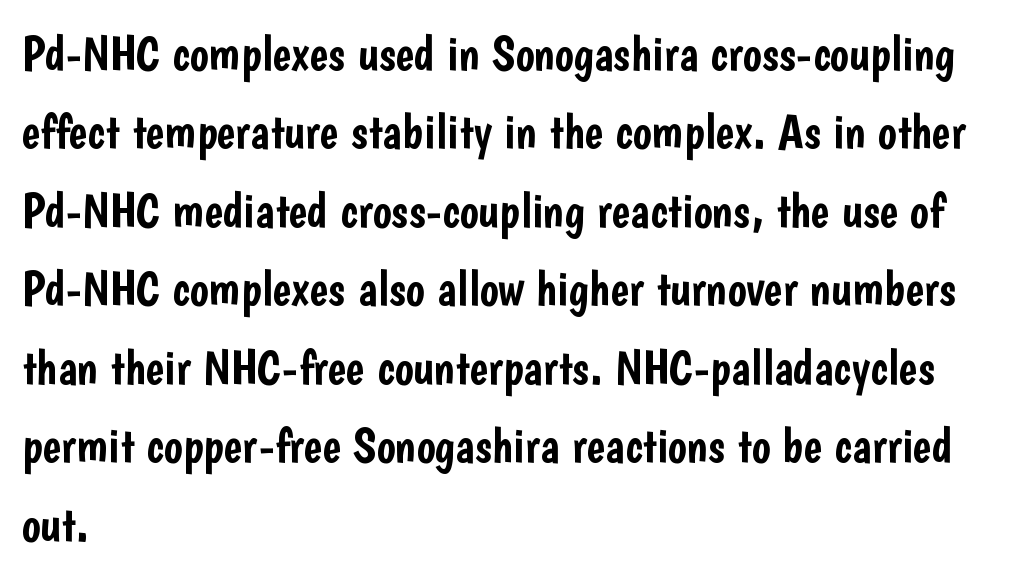
Q: Is the text italic (slanted)? A: No, it is upright.
Q: Is the typeface a serif or a sans-serif typeface? A: Sans-serif.
Q: Is the text underlined? A: No.
Q: How is the paragraph aligned? A: Left-aligned.
Q: Is the spacing between letters normal or unusually wide? A: Normal.
Q: Is the spacing between lines tight, normal or loose? A: Normal.
Q: Width (condensed, normal, or wide)? A: Condensed.
Q: Stroke contrast? A: Low.
Q: x-height? A: Medium.
Q: Monospaced? A: No.
